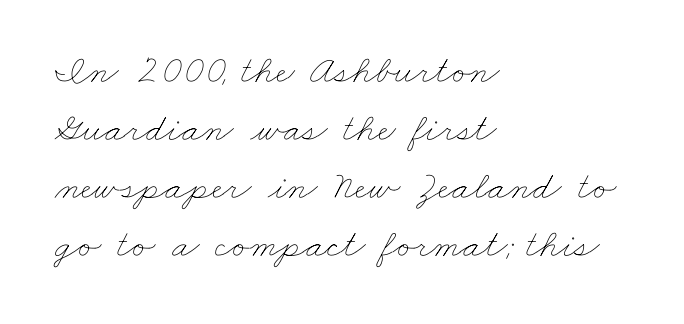
Q: Is the text bold? A: No.
Q: Is the text underlined? A: No.
Q: How is the paragraph aligned? A: Left-aligned.
Q: Is the spacing between letters normal or unusually wide? A: Normal.
Q: Is the spacing between lines tight, normal or loose? A: Normal.
Q: Width (condensed, normal, or wide)? A: Wide.
Q: Stroke contrast? A: Low.
Q: x-height? A: Small.
Q: Monospaced? A: No.
